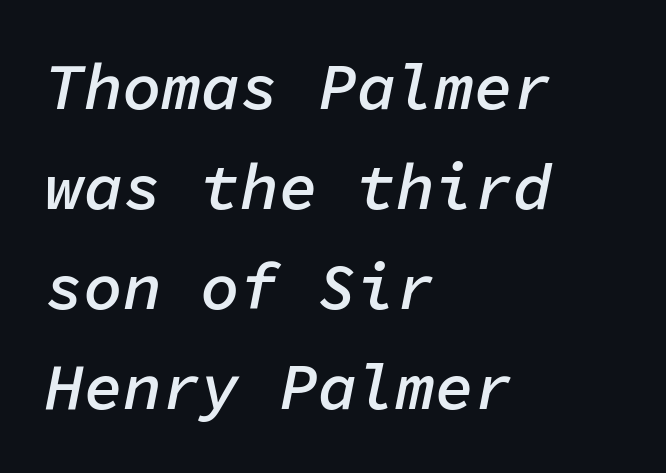
{"italic": "yes", "lean": "right", "slant_degrees": 11, "bold": "semi", "weight": "semibold", "width": "normal", "stroke_contrast": "low", "x_height": "medium", "monospaced": "yes", "underline": "no", "align": "left", "line_spacing": "normal", "line_spacing_ratio": 1.54, "letter_spacing": "normal", "letter_spacing_em": 0.0, "glyph_px": 65}
